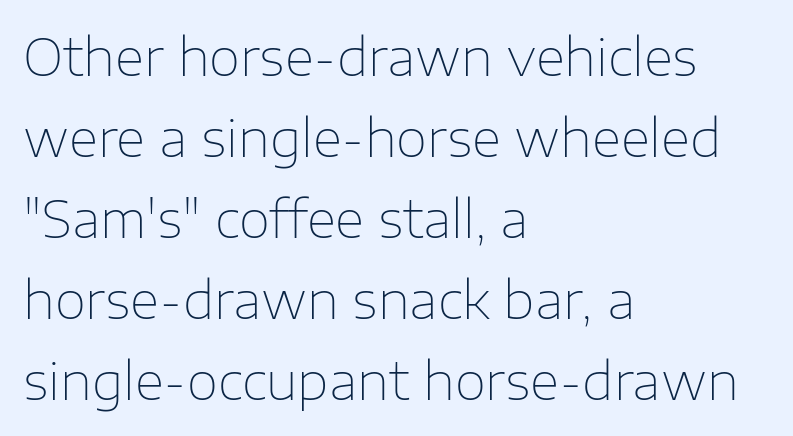
{"serif": "no", "italic": "no", "bold": "no", "weight": "thin", "width": "normal", "stroke_contrast": "low", "x_height": "medium", "monospaced": "no", "underline": "no", "align": "left", "line_spacing": "normal", "line_spacing_ratio": 1.59, "letter_spacing": "normal", "letter_spacing_em": 0.0, "glyph_px": 51}
